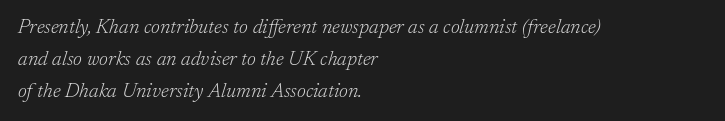
{"italic": "yes", "lean": "right", "slant_degrees": 17, "bold": "no", "underline": "no", "align": "left", "line_spacing": "normal", "line_spacing_ratio": 1.59, "letter_spacing": "normal", "letter_spacing_em": 0.0, "glyph_px": 20}
